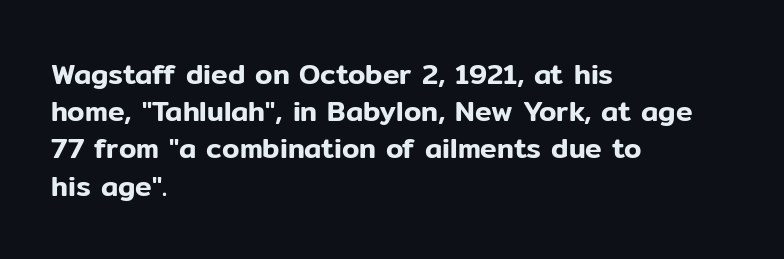
Q: Is the text italic (slanted)? A: No, it is upright.
Q: Is the typeface a serif or a sans-serif typeface? A: Sans-serif.
Q: Is the text underlined? A: No.
Q: How is the paragraph aligned? A: Left-aligned.
Q: Is the spacing between letters normal or unusually wide? A: Normal.
Q: Is the spacing between lines tight, normal or loose? A: Normal.
Q: Width (condensed, normal, or wide)? A: Normal.
Q: Stroke contrast? A: Low.
Q: x-height? A: Medium.
Q: Monospaced? A: No.
